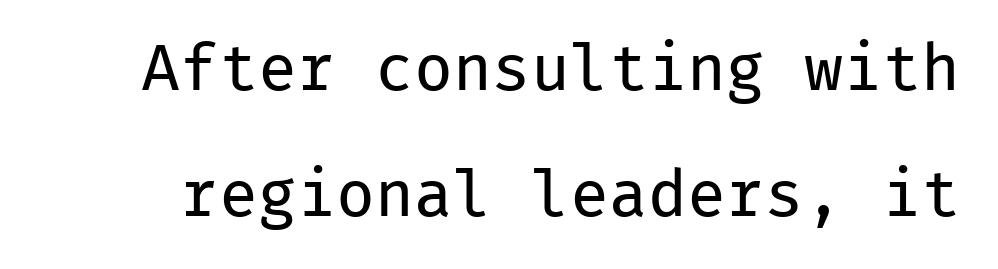
{"serif": "no", "italic": "no", "bold": "no", "weight": "regular", "width": "normal", "stroke_contrast": "low", "x_height": "medium", "monospaced": "yes", "underline": "no", "line_spacing": "loose", "line_spacing_ratio": 1.94, "letter_spacing": "normal", "letter_spacing_em": 0.0, "glyph_px": 65}
